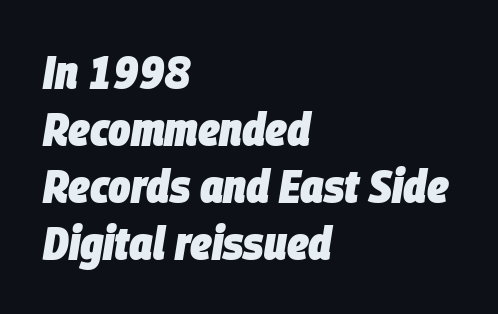
The image shows 47 px heavy, condensed type, italic (leaning right); set left-aligned, line spacing 1.21x, normal letter spacing, not underlined; low stroke contrast and a large x-height.
